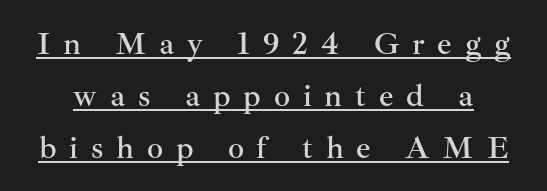
Q: Is the text italic (slanted)? A: No, it is upright.
Q: Is the typeface a serif or a sans-serif typeface? A: Serif.
Q: Is the text underlined? A: Yes.
Q: Is the spacing between letters normal or unusually wide? A: Unusually wide.
Q: Is the spacing between lines tight, normal or loose? A: Normal.
Q: Width (condensed, normal, or wide)? A: Normal.
Q: Stroke contrast? A: Medium.
Q: x-height? A: Small.
Q: Monospaced? A: No.
